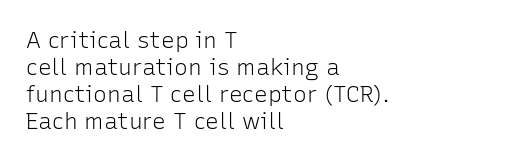
Q: Is the text bold? A: No.
Q: Is the text italic (slanted)? A: No, it is upright.
Q: Is the text underlined? A: No.
Q: How is the paragraph aligned? A: Left-aligned.
Q: Is the spacing between letters normal or unusually wide? A: Normal.
